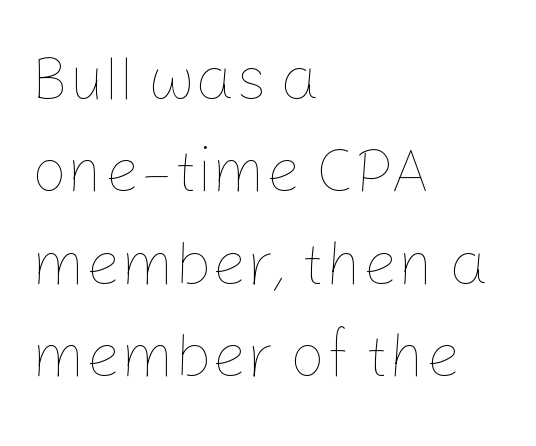
Q: Is the text bold? A: No.
Q: Is the text italic (slanted)? A: No, it is upright.
Q: Is the text underlined? A: No.
Q: How is the paragraph aligned? A: Left-aligned.
Q: Is the spacing between letters normal or unusually wide? A: Normal.
Q: Is the spacing between lines tight, normal or loose? A: Normal.
Q: Width (condensed, normal, or wide)? A: Normal.
Q: Stroke contrast? A: Low.
Q: x-height? A: Medium.
Q: Monospaced? A: No.
